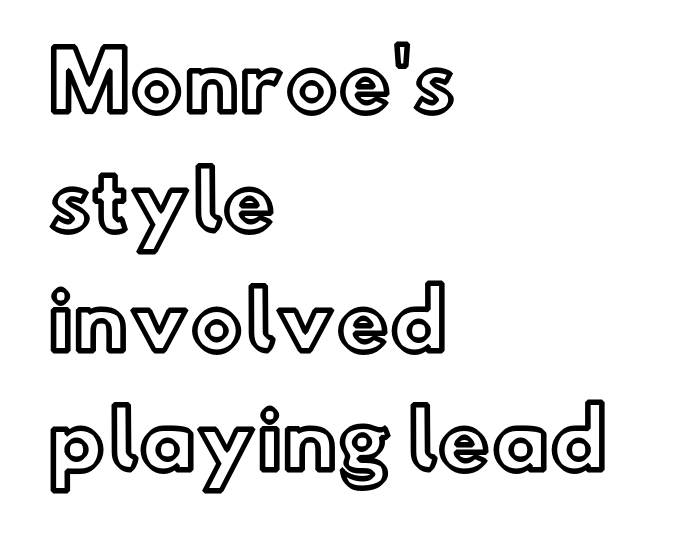
Q: Is the text italic (slanted)? A: No, it is upright.
Q: Is the text underlined? A: No.
Q: How is the paragraph aligned? A: Left-aligned.
Q: Is the spacing between letters normal or unusually wide? A: Normal.
Q: Is the spacing between lines tight, normal or loose? A: Normal.
Q: Width (condensed, normal, or wide)? A: Normal.
Q: x-height? A: Small.
Q: Monospaced? A: No.
